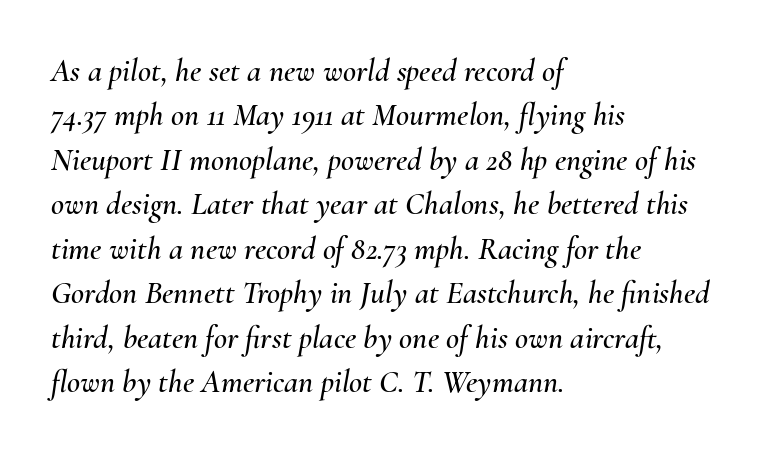
Q: Is the text italic (slanted)? A: Yes, it leans right by about 10 degrees.
Q: Is the text underlined? A: No.
Q: How is the paragraph aligned? A: Left-aligned.
Q: Is the spacing between letters normal or unusually wide? A: Normal.
Q: Is the spacing between lines tight, normal or loose? A: Normal.
Q: Width (condensed, normal, or wide)? A: Normal.
Q: Stroke contrast? A: Medium.
Q: x-height? A: Small.
Q: Monospaced? A: No.
